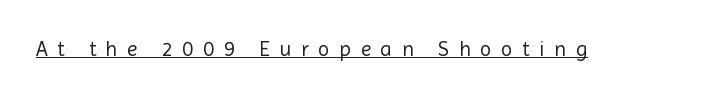
Q: Is the text bold? A: No.
Q: Is the text italic (slanted)? A: No, it is upright.
Q: Is the text underlined? A: Yes.
Q: Is the spacing between letters normal or unusually wide? A: Unusually wide.
